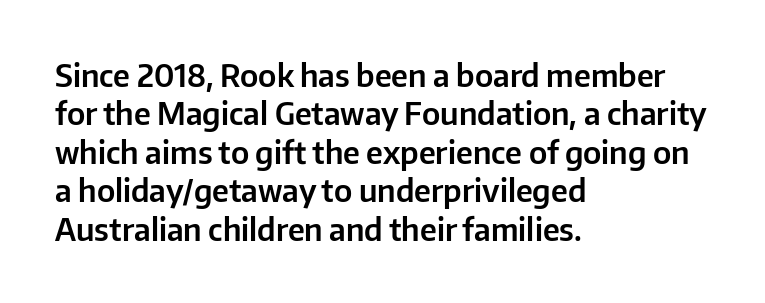
{"serif": "no", "italic": "no", "width": "normal", "stroke_contrast": "low", "x_height": "medium", "monospaced": "no", "underline": "no", "align": "left", "line_spacing_ratio": 1.24, "letter_spacing": "normal", "letter_spacing_em": 0.0, "glyph_px": 31}
